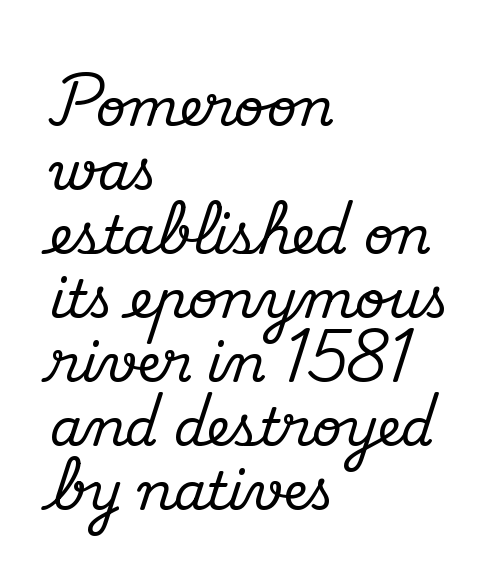
The image shows 52 px serif type; set left-aligned, line spacing 1.23x, normal letter spacing, not underlined; medium stroke contrast and a small x-height.
